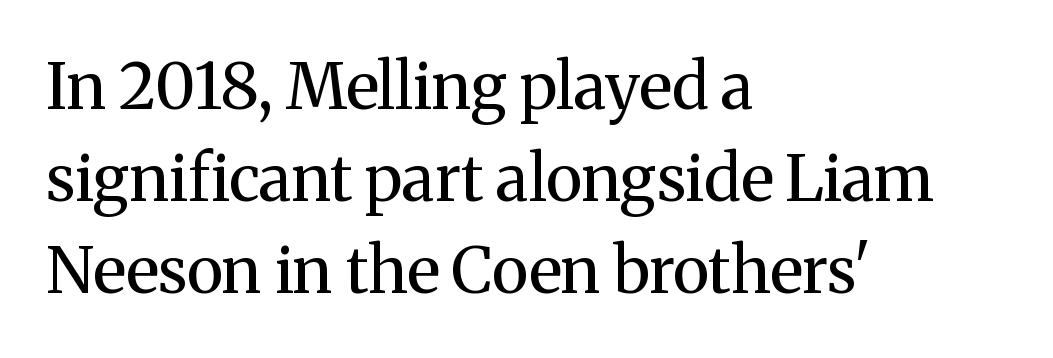
The image shows 64 px regular-weight serif type, upright; set left-aligned, normal line spacing (1.44x), normal letter spacing, not underlined; medium stroke contrast and a medium x-height.
